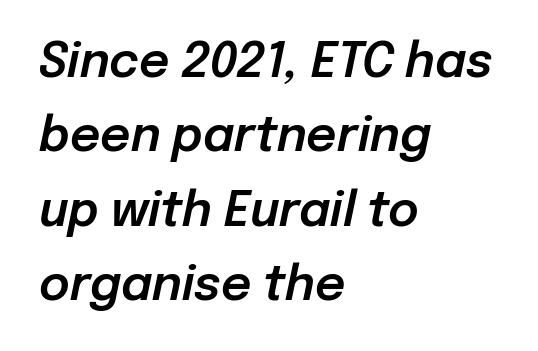
Q: Is the text italic (slanted)? A: Yes, it leans right by about 12 degrees.
Q: Is the text underlined? A: No.
Q: How is the paragraph aligned? A: Left-aligned.
Q: Is the spacing between letters normal or unusually wide? A: Normal.
Q: Is the spacing between lines tight, normal or loose? A: Normal.
Q: Width (condensed, normal, or wide)? A: Normal.
Q: Stroke contrast? A: Low.
Q: x-height? A: Medium.
Q: Monospaced? A: No.
